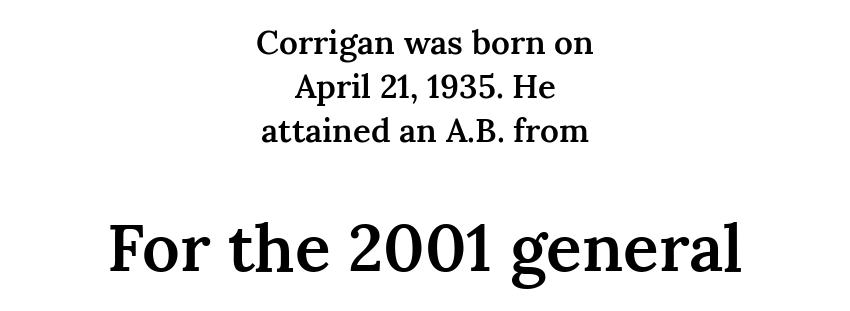
{"serif": "yes", "italic": "no", "bold": "semi", "weight": "semibold", "width": "normal", "stroke_contrast": "medium", "x_height": "medium", "monospaced": "no", "underline": "no", "align": "center", "line_spacing": "normal", "line_spacing_ratio": 1.33, "letter_spacing": "normal", "letter_spacing_em": 0.0, "larger_block": "second", "size_ratio": 2.0, "glyph_px": 66}
